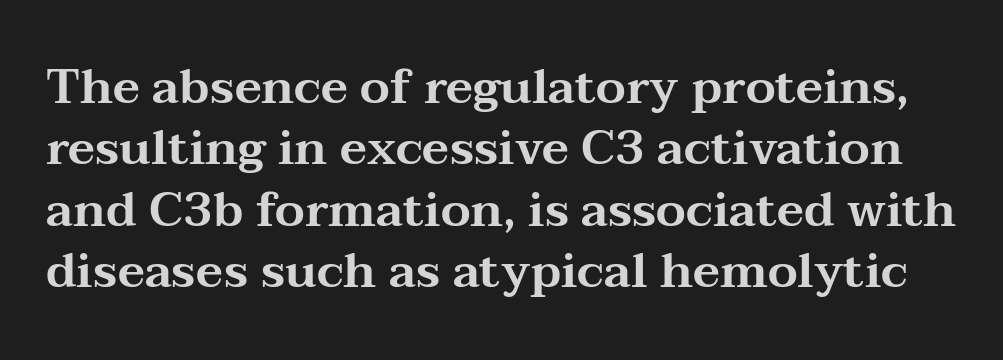
Vertically, the passage feels balanced, rows spaced as you'd expect. The type is set solid horizontally, with unmodified tracking. Clear beneath every line of the passage. The passage shown is typed in a proportional face where columns would drift. This sample uses a serif face.
